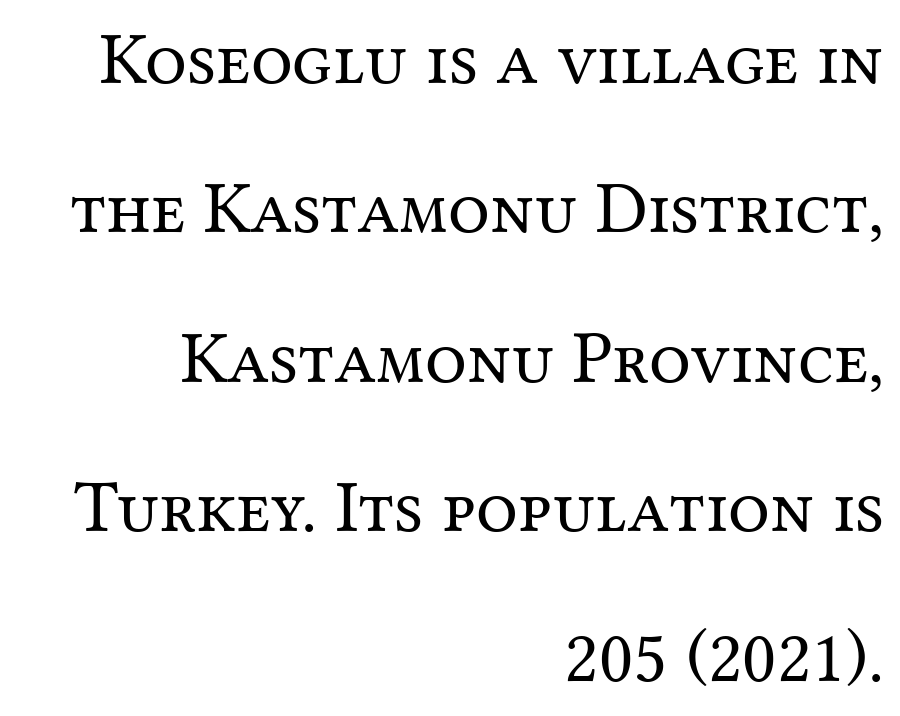
The image shows 74 px regular-weight serif type, upright; set right-aligned, loose line spacing (2.02x), normal letter spacing, not underlined; medium stroke contrast and a medium x-height.
